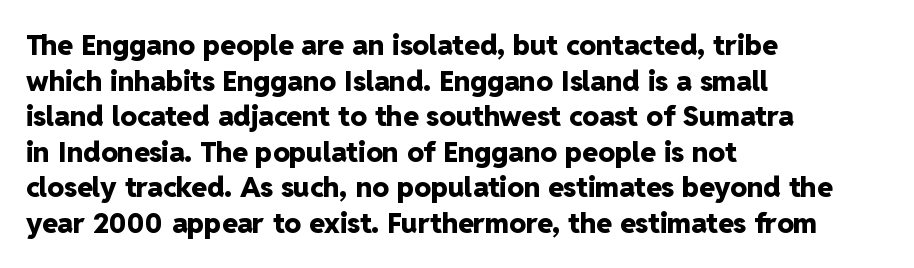
Q: Is the text bold? A: Yes.
Q: Is the text italic (slanted)? A: No, it is upright.
Q: Is the typeface a serif or a sans-serif typeface? A: Sans-serif.
Q: Is the text underlined? A: No.
Q: How is the paragraph aligned? A: Left-aligned.
Q: Is the spacing between letters normal or unusually wide? A: Normal.
Q: Is the spacing between lines tight, normal or loose? A: Normal.
Q: Width (condensed, normal, or wide)? A: Normal.
Q: Stroke contrast? A: Low.
Q: x-height? A: Medium.
Q: Monospaced? A: No.
